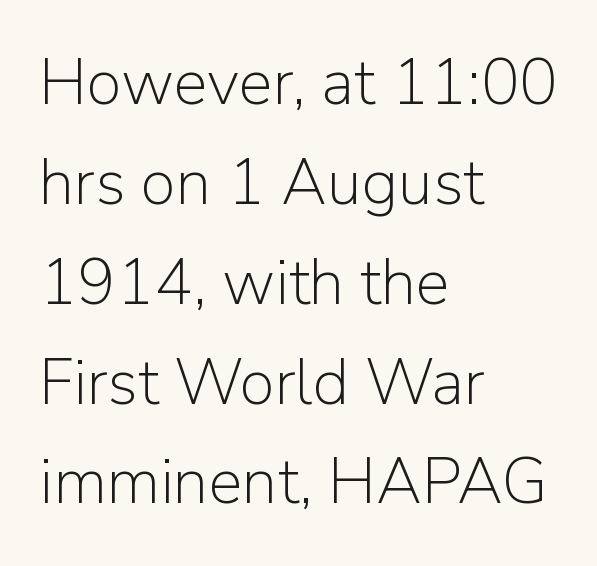
Interline gaps are of average width in this sample. These glyphs show unthickened strokes, regular width or finer. Ordinary non-slanted type is in use. The horizontal fit of the characters is conventional and even.
